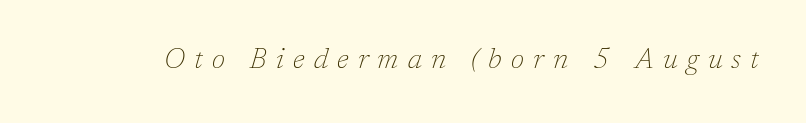
{"serif": "yes", "italic": "yes", "lean": "right", "slant_degrees": 17, "bold": "no", "weight": "thin", "width": "normal", "stroke_contrast": "low", "x_height": "medium", "monospaced": "no", "underline": "no", "letter_spacing": "wide", "letter_spacing_em": 0.33, "glyph_px": 28}
